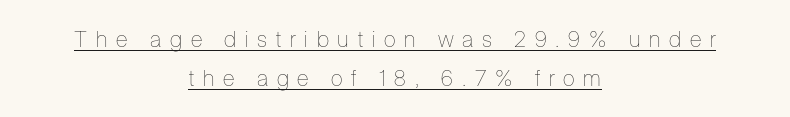
{"italic": "no", "bold": "no", "underline": "yes", "align": "center", "line_spacing_ratio": 1.77, "letter_spacing": "wide", "letter_spacing_em": 0.4, "glyph_px": 22}
